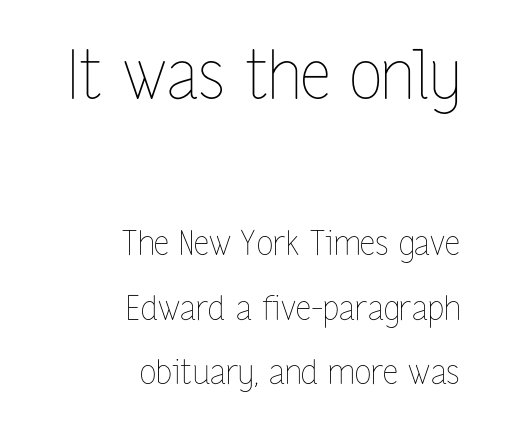
The image shows 67 px thin, condensed type, upright; set right-aligned, loose line spacing (1.91x), normal letter spacing, not underlined; the first (top) block is 1.97x larger; low stroke contrast and a medium x-height.
